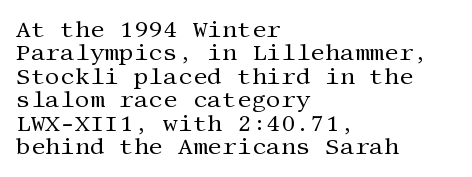
{"italic": "no", "bold": "no", "underline": "no", "align": "left", "line_spacing": "tight", "line_spacing_ratio": 1.02, "letter_spacing": "normal", "letter_spacing_em": 0.0, "glyph_px": 23}
